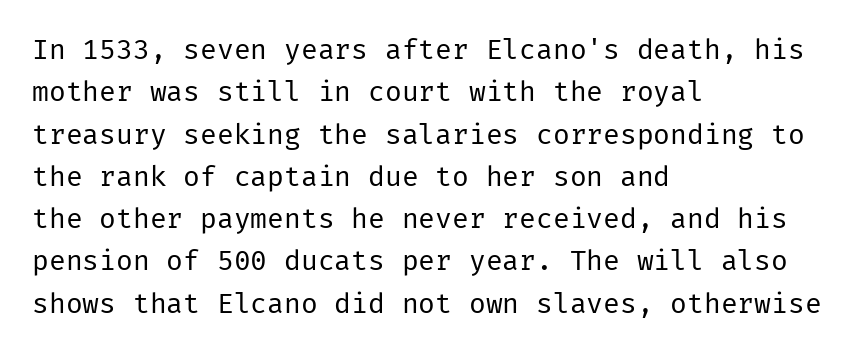
Q: Is the text bold? A: No.
Q: Is the text italic (slanted)? A: No, it is upright.
Q: Is the typeface a serif or a sans-serif typeface? A: Sans-serif.
Q: Is the text underlined? A: No.
Q: How is the paragraph aligned? A: Left-aligned.
Q: Is the spacing between letters normal or unusually wide? A: Normal.
Q: Is the spacing between lines tight, normal or loose? A: Normal.
Q: Width (condensed, normal, or wide)? A: Normal.
Q: Stroke contrast? A: Low.
Q: x-height? A: Medium.
